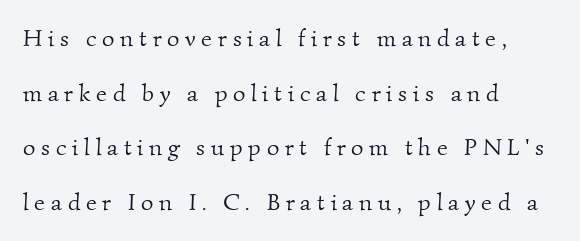
The image shows 24 px text type; set left-aligned, loose line spacing (2.28x), unusually wide letter spacing (+0.24 em), not underlined.
